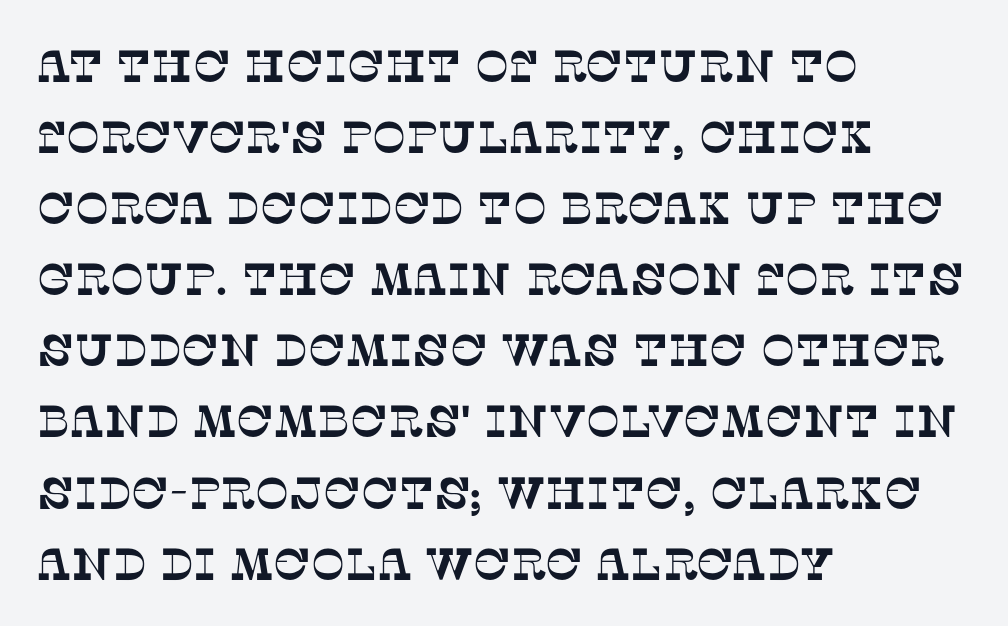
{"serif": "yes", "width": "normal", "stroke_contrast": "low", "x_height": "large", "monospaced": "no", "underline": "no", "align": "left", "line_spacing": "normal", "line_spacing_ratio": 1.58, "letter_spacing": "normal", "letter_spacing_em": 0.0, "glyph_px": 45}
